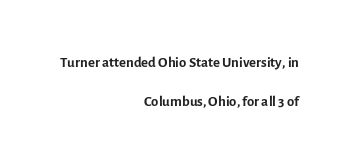
Stroke thickness stays within the range of a standard reading face or lighter. You can tell it's not italic because the verticals are truly vertical. No extra tracking has been applied to these lines. Short and long lines alike share a common ending point at right. The passage shown is not underscored anywhere.
